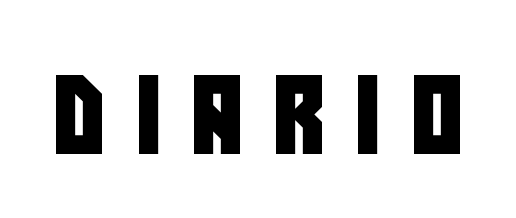
Q: Is the typeface a serif or a sans-serif typeface? A: Sans-serif.
Q: Is the text underlined? A: No.
Q: Is the spacing between letters normal or unusually wide? A: Unusually wide.
Q: Width (condensed, normal, or wide)? A: Condensed.
Q: Stroke contrast? A: Low.
Q: x-height? A: Large.
Q: Monospaced? A: No.
